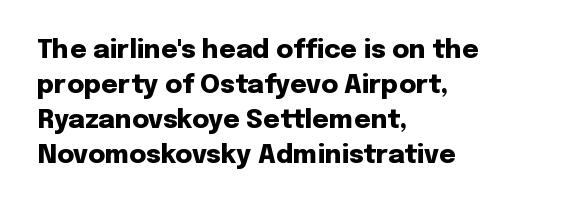
{"italic": "no", "bold": "yes", "underline": "no", "align": "left", "line_spacing": "normal", "line_spacing_ratio": 1.35, "letter_spacing": "normal", "letter_spacing_em": 0.0, "glyph_px": 26}
